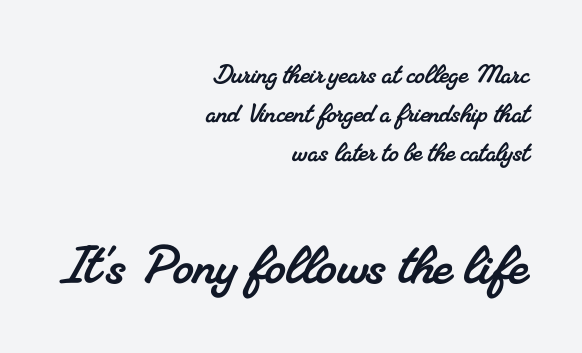
Q: Is the typeface a serif or a sans-serif typeface? A: Serif.
Q: Is the text underlined? A: No.
Q: How is the paragraph aligned? A: Right-aligned.
Q: Is the spacing between letters normal or unusually wide? A: Normal.
Q: Which block of text is set in a larger size, the first (top) or the second (bottom)? A: The second (bottom) one.
Q: Width (condensed, normal, or wide)? A: Normal.
Q: Stroke contrast? A: Medium.
Q: x-height? A: Small.
Q: Monospaced? A: No.
